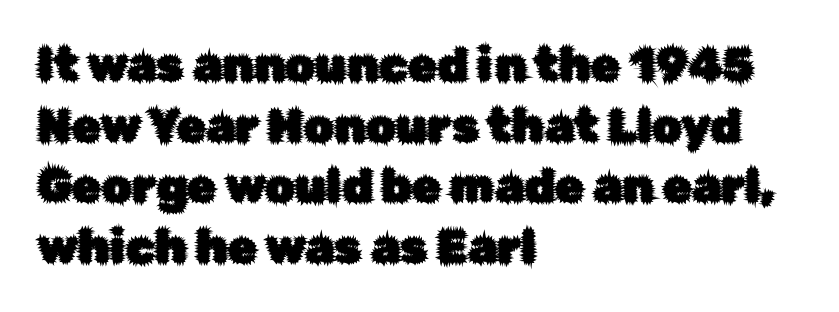
This is sans-serif lettering, the kind often seen on screens and signage. The passage is arranged the way most books set body copy — flush left. Italic? Not at all — the glyphs are vertical. Normally led — the rows are evenly, conventionally spaced. Words float on clear page, feet unadorned.
